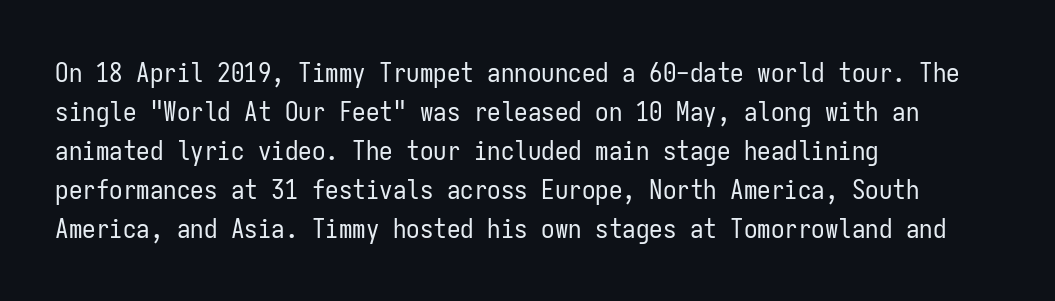
Nothing heavy about these letters — not bold at all. The block of text has a typical density, with ordinary space between rows. Posture: straight, roman, zero tilt. Quick note: underline off. The letterforms sit shoulder to shoulder at normal distance.
